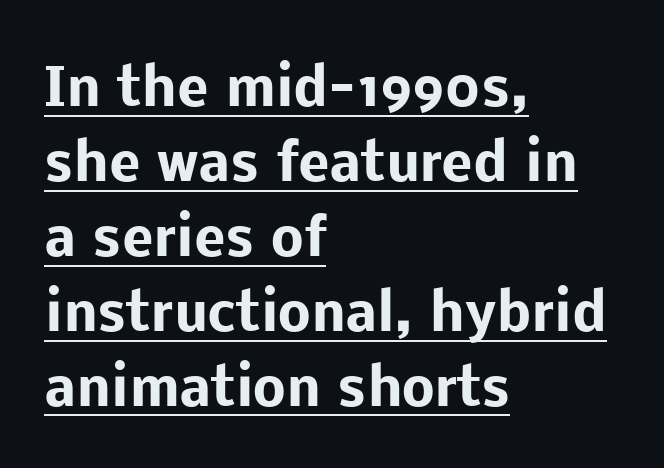
Q: Is the text bold? A: Yes.
Q: Is the text italic (slanted)? A: No, it is upright.
Q: Is the typeface a serif or a sans-serif typeface? A: Sans-serif.
Q: Is the text underlined? A: Yes.
Q: How is the paragraph aligned? A: Left-aligned.
Q: Is the spacing between letters normal or unusually wide? A: Normal.
Q: Is the spacing between lines tight, normal or loose? A: Normal.
Q: Width (condensed, normal, or wide)? A: Normal.
Q: Stroke contrast? A: Low.
Q: x-height? A: Medium.
Q: Monospaced? A: No.
